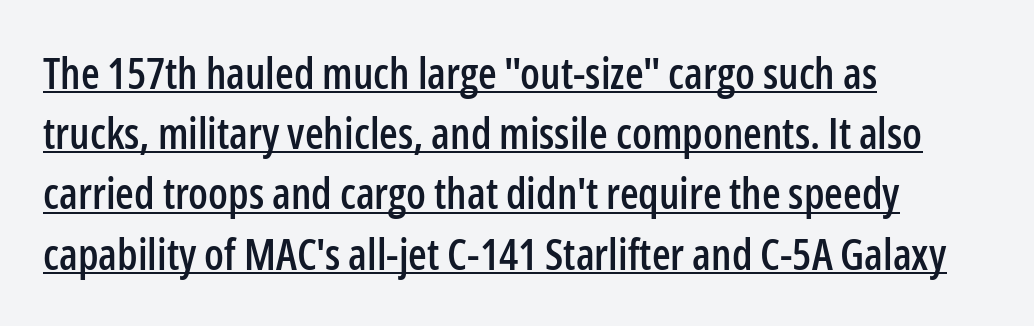
The image shows 43 px condensed sans-serif type, upright; set left-aligned, normal line spacing (1.4x), normal letter spacing, underlined; low stroke contrast and a medium x-height.
